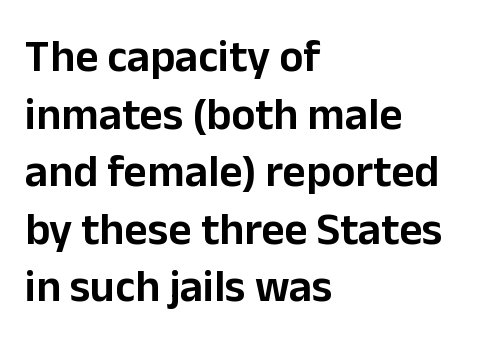
The image shows 45 px sans-serif type, upright; set left-aligned, normal line spacing (1.28x), normal letter spacing, not underlined; low stroke contrast and a medium x-height.
